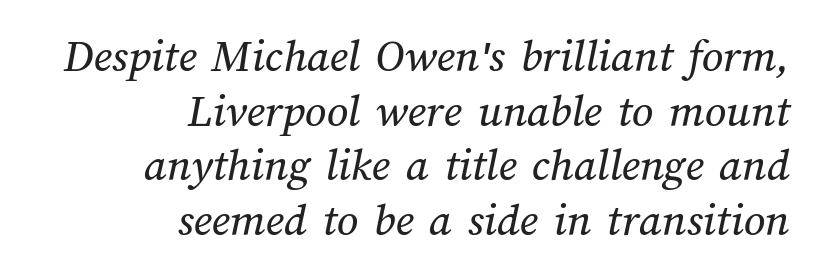
{"width": "normal", "stroke_contrast": "medium", "x_height": "medium", "monospaced": "no", "underline": "no", "align": "right", "line_spacing_ratio": 1.16, "letter_spacing": "normal", "letter_spacing_em": 0.0, "glyph_px": 47}
